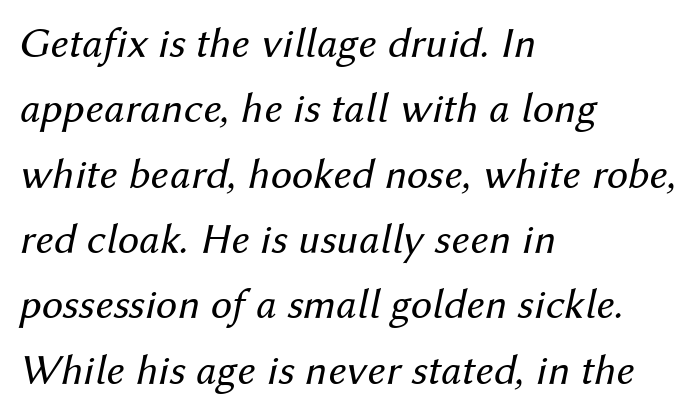
Q: Is the text bold? A: No.
Q: Is the text italic (slanted)? A: Yes, it leans right by about 12 degrees.
Q: Is the text underlined? A: No.
Q: How is the paragraph aligned? A: Left-aligned.
Q: Is the spacing between letters normal or unusually wide? A: Normal.
Q: Is the spacing between lines tight, normal or loose? A: Normal.
Q: Width (condensed, normal, or wide)? A: Normal.
Q: Stroke contrast? A: Medium.
Q: x-height? A: Medium.
Q: Monospaced? A: No.
